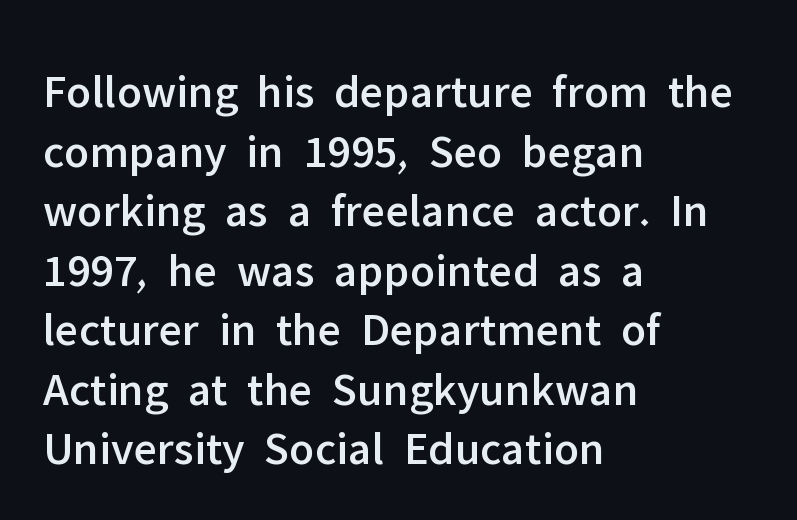
The image shows 48 px sans-serif type, upright; set left-aligned, line spacing 1.24x, normal letter spacing, not underlined; low stroke contrast and a medium x-height.
